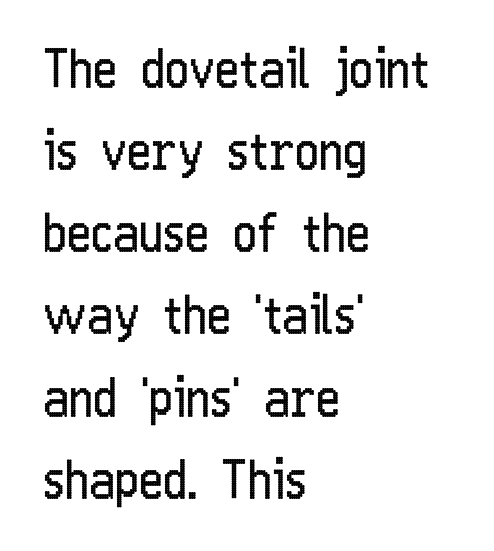
Q: Is the text bold? A: No.
Q: Is the text italic (slanted)? A: No, it is upright.
Q: Is the typeface a serif or a sans-serif typeface? A: Sans-serif.
Q: Is the text underlined? A: No.
Q: How is the paragraph aligned? A: Left-aligned.
Q: Is the spacing between letters normal or unusually wide? A: Normal.
Q: Is the spacing between lines tight, normal or loose? A: Normal.
Q: Width (condensed, normal, or wide)? A: Condensed.
Q: Stroke contrast? A: Low.
Q: x-height? A: Medium.
Q: Monospaced? A: No.
